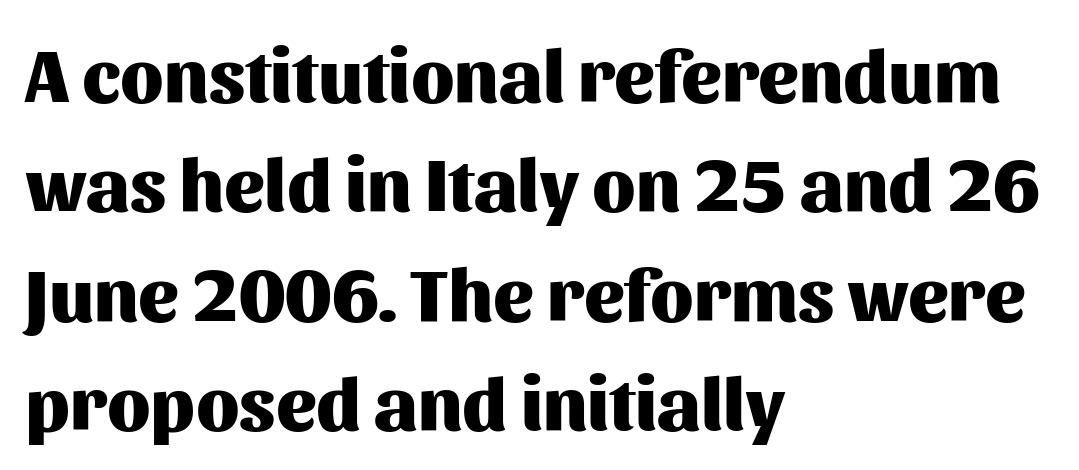
Q: Is the text bold? A: Yes.
Q: Is the text italic (slanted)? A: No, it is upright.
Q: Is the typeface a serif or a sans-serif typeface? A: Sans-serif.
Q: Is the text underlined? A: No.
Q: How is the paragraph aligned? A: Left-aligned.
Q: Is the spacing between letters normal or unusually wide? A: Normal.
Q: Is the spacing between lines tight, normal or loose? A: Normal.
Q: Width (condensed, normal, or wide)? A: Normal.
Q: Stroke contrast? A: Medium.
Q: x-height? A: Medium.
Q: Monospaced? A: No.
